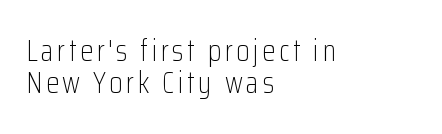
The image shows 30 px light, condensed sans-serif type, upright; set left-aligned, tight line spacing (1.07x), not underlined; low stroke contrast and a medium x-height.
